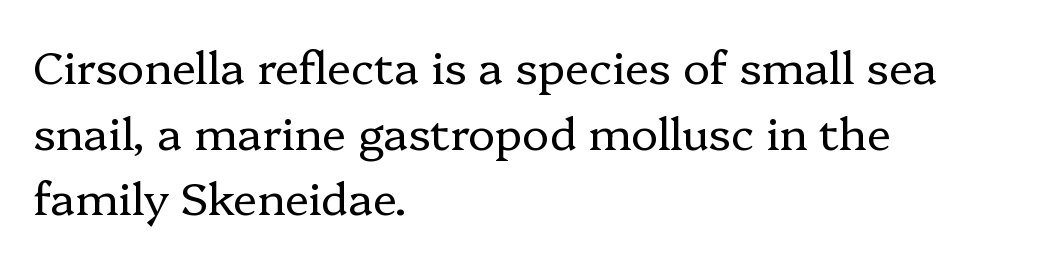
Think of a printed novel: that variable character pitch is what you see here. Style check: upright. Has an underline been added? It has not. This is not heavy type; no bold has been used. Old-style or modern, the face here clearly has serifs. Does the leading feel generous? No, just average.
